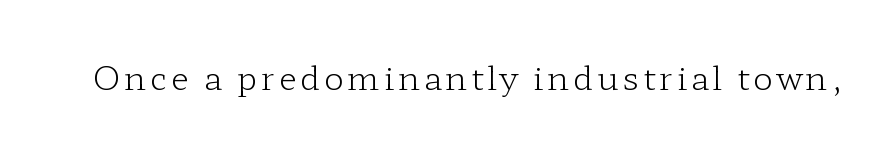
Q: Is the text bold? A: No.
Q: Is the text italic (slanted)? A: No, it is upright.
Q: Is the typeface a serif or a sans-serif typeface? A: Serif.
Q: Is the text underlined? A: No.
Q: Width (condensed, normal, or wide)? A: Wide.
Q: Stroke contrast? A: Low.
Q: x-height? A: Medium.
Q: Monospaced? A: No.
